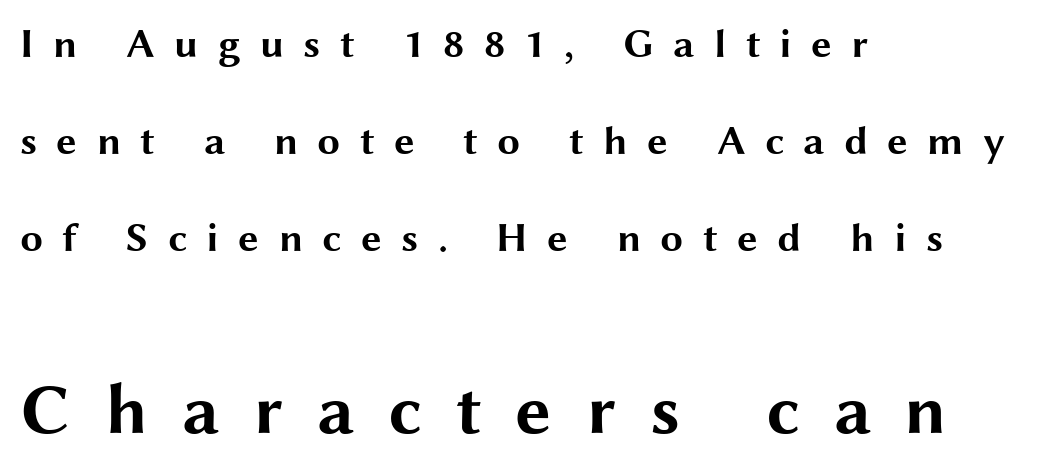
The image shows 72 px bold, wide sans-serif type, upright; set left-aligned, loose line spacing (2.36x), unusually wide letter spacing (+0.47 em), not underlined; the second (bottom) block is 1.76x larger; medium stroke contrast and a medium x-height.
